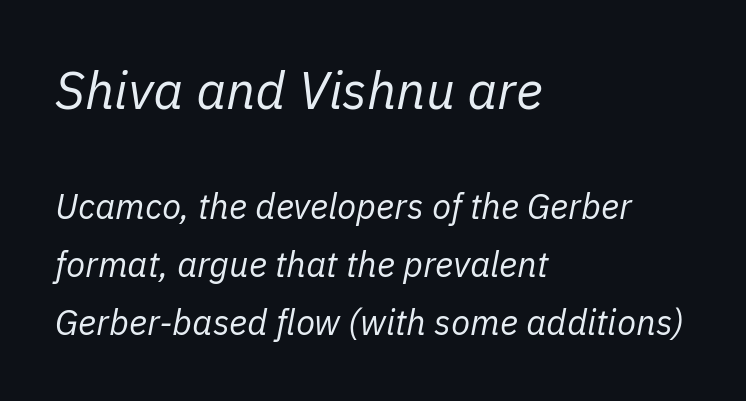
The image shows 52 px regular-weight type, italic (leaning right); set left-aligned, normal line spacing (1.66x), normal letter spacing, not underlined; the first (top) block is 1.49x larger; low stroke contrast and a medium x-height.
